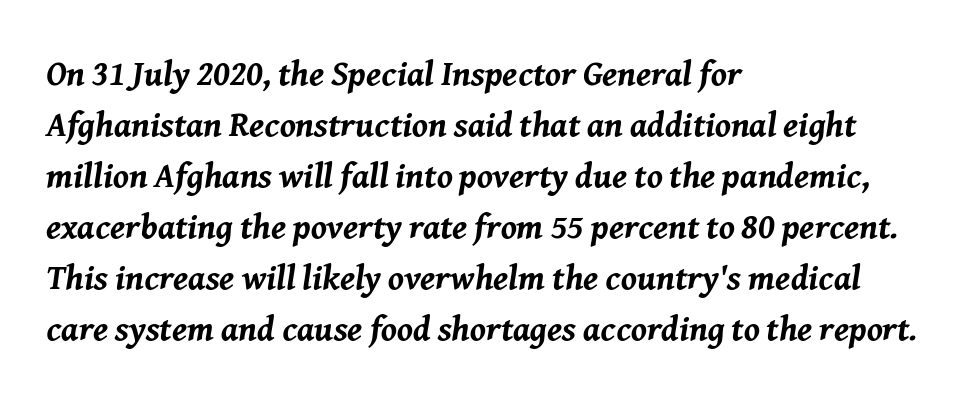
{"italic": "yes", "lean": "right", "slant_degrees": 8, "bold": "yes", "weight": "bold", "width": "normal", "stroke_contrast": "medium", "x_height": "medium", "monospaced": "no", "underline": "no", "align": "left", "line_spacing": "normal", "line_spacing_ratio": 1.46, "letter_spacing": "normal", "letter_spacing_em": 0.0, "glyph_px": 35}
